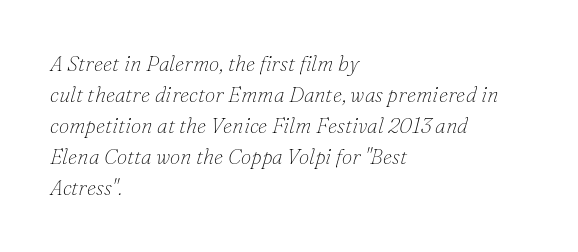
Each new line begins a customary step beneath the previous one. A classic flush-left, rag-right setting is used for this passage. The font sits on the lighter half of the weight spectrum, regular included. Would a proofreader flag this as italicized? Yes. Check the space under the baseline: it is left empty.
